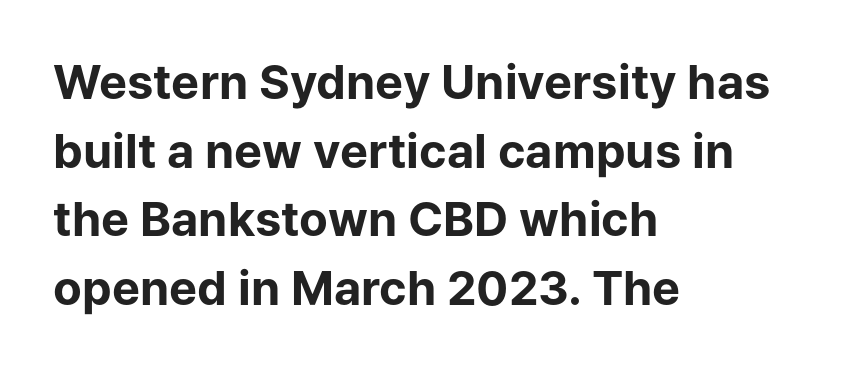
{"serif": "no", "italic": "no", "bold": "yes", "weight": "bold", "width": "normal", "stroke_contrast": "low", "x_height": "medium", "monospaced": "no", "underline": "no", "align": "left", "line_spacing": "normal", "line_spacing_ratio": 1.46, "letter_spacing": "normal", "letter_spacing_em": 0.0, "glyph_px": 47}
